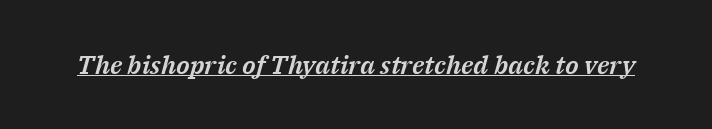
A typesetter would mark this as italic. The letterforms sit shoulder to shoulder at normal distance. Is there an underline? Yes — a line sits under the letters.
